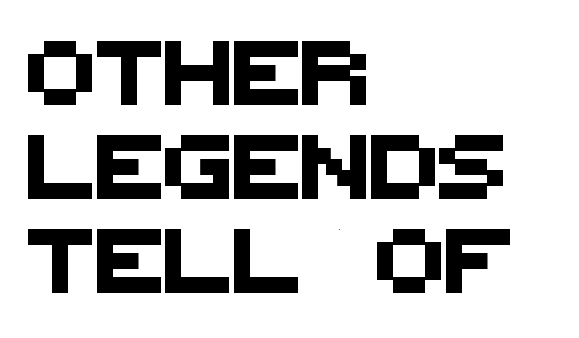
Q: Is the typeface a serif or a sans-serif typeface? A: Sans-serif.
Q: Is the text underlined? A: No.
Q: How is the paragraph aligned? A: Left-aligned.
Q: Is the spacing between letters normal or unusually wide? A: Normal.
Q: Is the spacing between lines tight, normal or loose? A: Normal.
Q: Width (condensed, normal, or wide)? A: Normal.
Q: Stroke contrast? A: Medium.
Q: x-height? A: Large.
Q: Monospaced? A: No.
